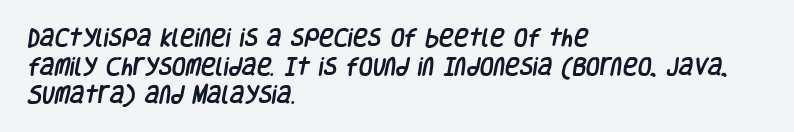
{"underline": "no", "align": "left", "line_spacing": "normal", "line_spacing_ratio": 1.43, "letter_spacing": "normal", "letter_spacing_em": 0.0, "glyph_px": 20}
